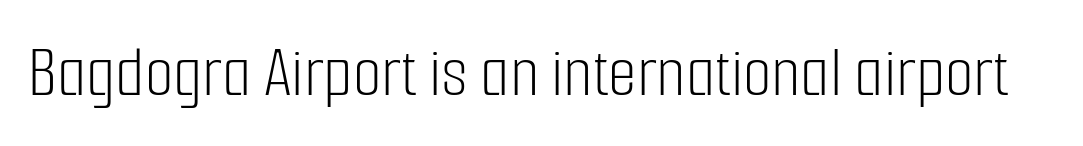
Q: Is the text bold? A: No.
Q: Is the text italic (slanted)? A: No, it is upright.
Q: Is the typeface a serif or a sans-serif typeface? A: Sans-serif.
Q: Is the text underlined? A: No.
Q: Is the spacing between letters normal or unusually wide? A: Normal.
Q: Width (condensed, normal, or wide)? A: Condensed.
Q: Stroke contrast? A: Low.
Q: x-height? A: Medium.
Q: Monospaced? A: No.
